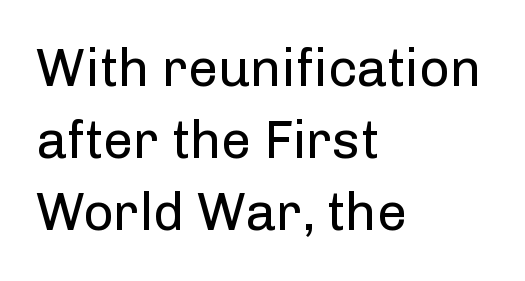
Q: Is the text bold? A: No.
Q: Is the text italic (slanted)? A: No, it is upright.
Q: Is the typeface a serif or a sans-serif typeface? A: Sans-serif.
Q: Is the text underlined? A: No.
Q: How is the paragraph aligned? A: Left-aligned.
Q: Is the spacing between letters normal or unusually wide? A: Normal.
Q: Is the spacing between lines tight, normal or loose? A: Normal.
Q: Width (condensed, normal, or wide)? A: Normal.
Q: Stroke contrast? A: Low.
Q: x-height? A: Medium.
Q: Monospaced? A: No.
